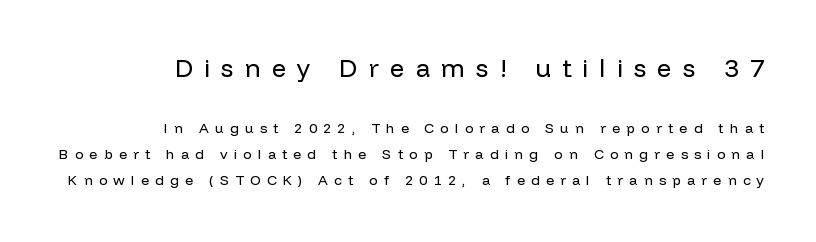
Q: Is the text bold? A: No.
Q: Is the text italic (slanted)? A: No, it is upright.
Q: Is the text underlined? A: No.
Q: How is the paragraph aligned? A: Right-aligned.
Q: Is the spacing between letters normal or unusually wide? A: Unusually wide.
Q: Which block of text is set in a larger size, the first (top) or the second (bottom)? A: The first (top) one.
